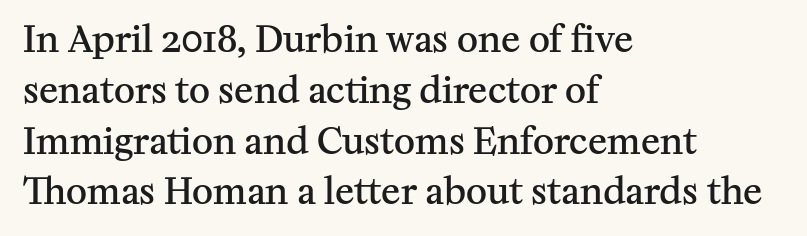
{"serif": "yes", "italic": "no", "bold": "semi", "weight": "semibold", "width": "normal", "stroke_contrast": "medium", "x_height": "medium", "monospaced": "no", "underline": "no", "align": "left", "line_spacing": "normal", "line_spacing_ratio": 1.41, "letter_spacing": "normal", "letter_spacing_em": 0.0, "glyph_px": 36}
